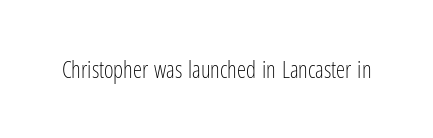
The image shows 23 px text type, upright; set normal letter spacing, not underlined.
